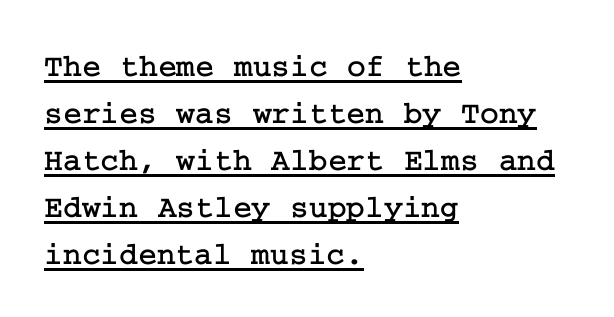
Q: Is the text italic (slanted)? A: No, it is upright.
Q: Is the typeface a serif or a sans-serif typeface? A: Serif.
Q: Is the text underlined? A: Yes.
Q: How is the paragraph aligned? A: Left-aligned.
Q: Is the spacing between letters normal or unusually wide? A: Normal.
Q: Is the spacing between lines tight, normal or loose? A: Normal.
Q: Width (condensed, normal, or wide)? A: Normal.
Q: Stroke contrast? A: Low.
Q: x-height? A: Medium.
